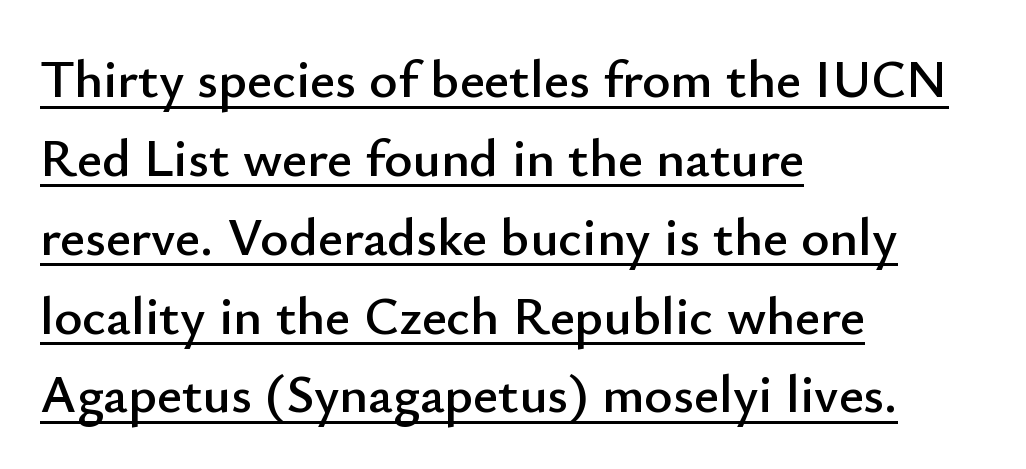
{"serif": "no", "italic": "no", "width": "normal", "stroke_contrast": "low", "x_height": "small", "monospaced": "no", "underline": "yes", "align": "left", "line_spacing": "normal", "line_spacing_ratio": 1.46, "letter_spacing": "normal", "letter_spacing_em": 0.0, "glyph_px": 54}
